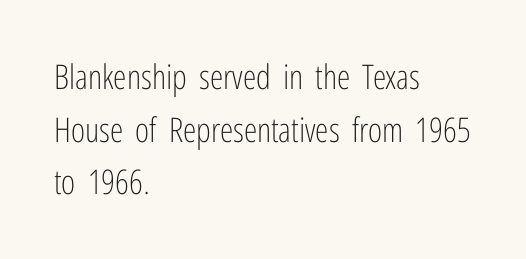
The passage shown has conventional tracking throughout. Each line starts at the same left margin while the right side varies. The font sits on the lighter half of the weight spectrum, regular included. Serifs: no, the terminals of the letterforms are clean. Vertical spacing — default.
